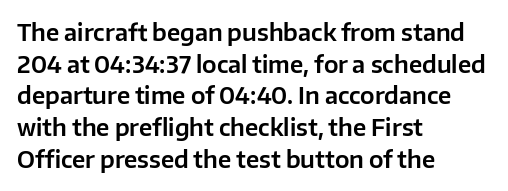
{"italic": "no", "underline": "no", "align": "left", "line_spacing": "normal", "line_spacing_ratio": 1.38, "letter_spacing": "normal", "letter_spacing_em": 0.0, "glyph_px": 23}
